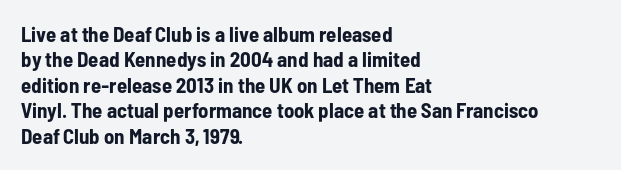
The image shows 21 px bold type, upright; set left-aligned, line spacing 1.21x, normal letter spacing, not underlined.
